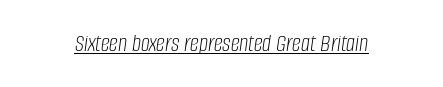
Q: Is the text bold? A: No.
Q: Is the text italic (slanted)? A: Yes, it leans right by about 8 degrees.
Q: Is the text underlined? A: Yes.
Q: Is the spacing between letters normal or unusually wide? A: Normal.
